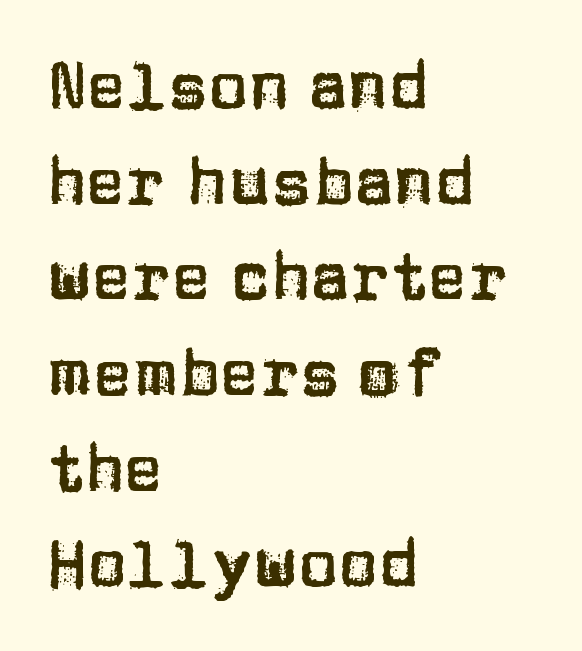
The image shows 66 px sans-serif type, upright; set left-aligned, normal line spacing (1.45x), normal letter spacing, not underlined; low stroke contrast and a large x-height.
